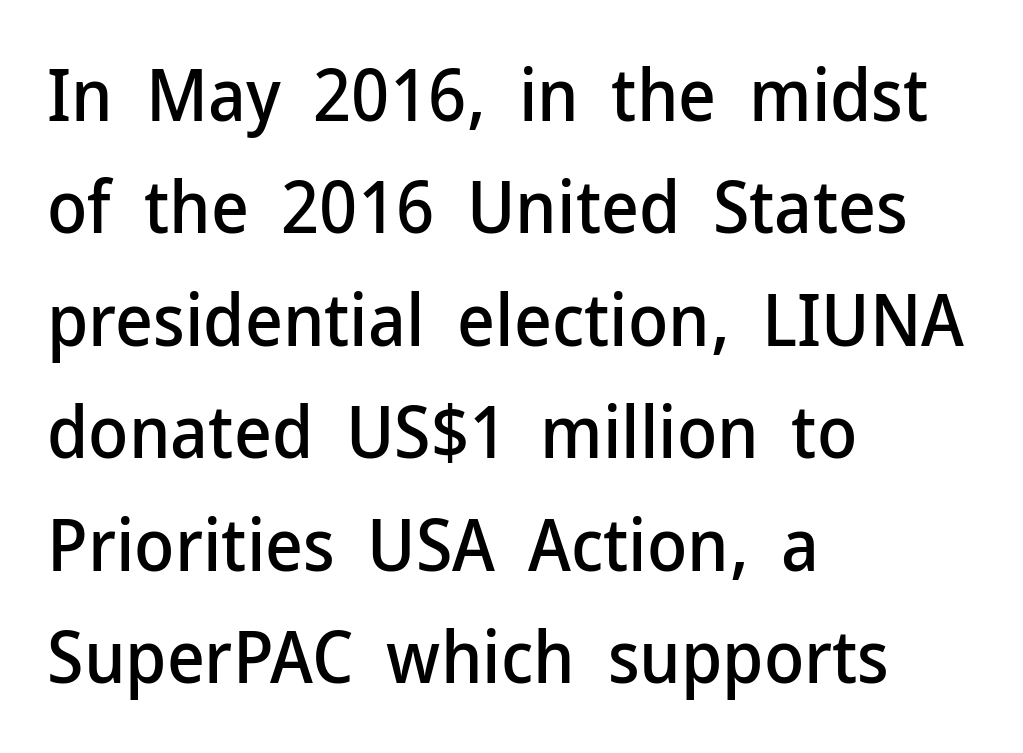
The image shows 73 px sans-serif type, upright; set left-aligned, normal line spacing (1.54x), normal letter spacing, not underlined; low stroke contrast and a medium x-height.
